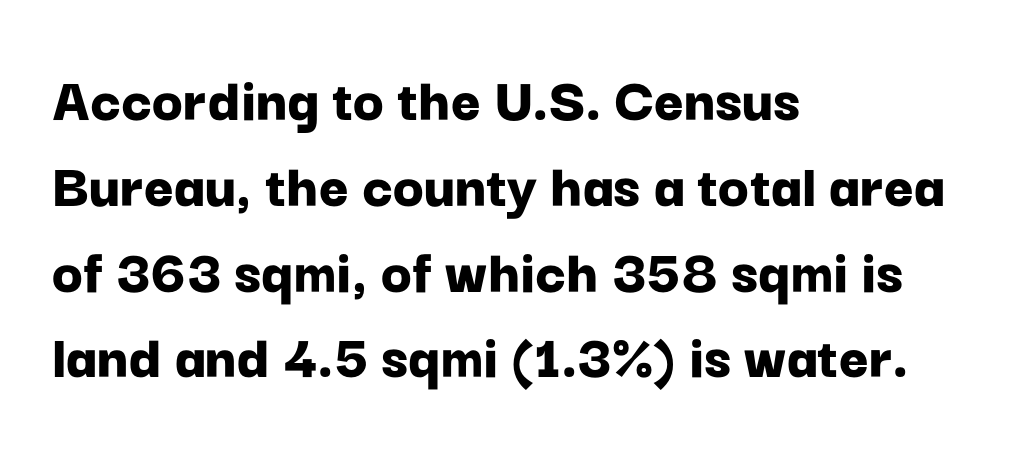
Rendered with straight, roman letterforms. The passage shown is typed in a proportional face where columns would drift. Every row of glyphs begins at an identical x-position on the left. The block of text has a typical density, with ordinary space between rows.
